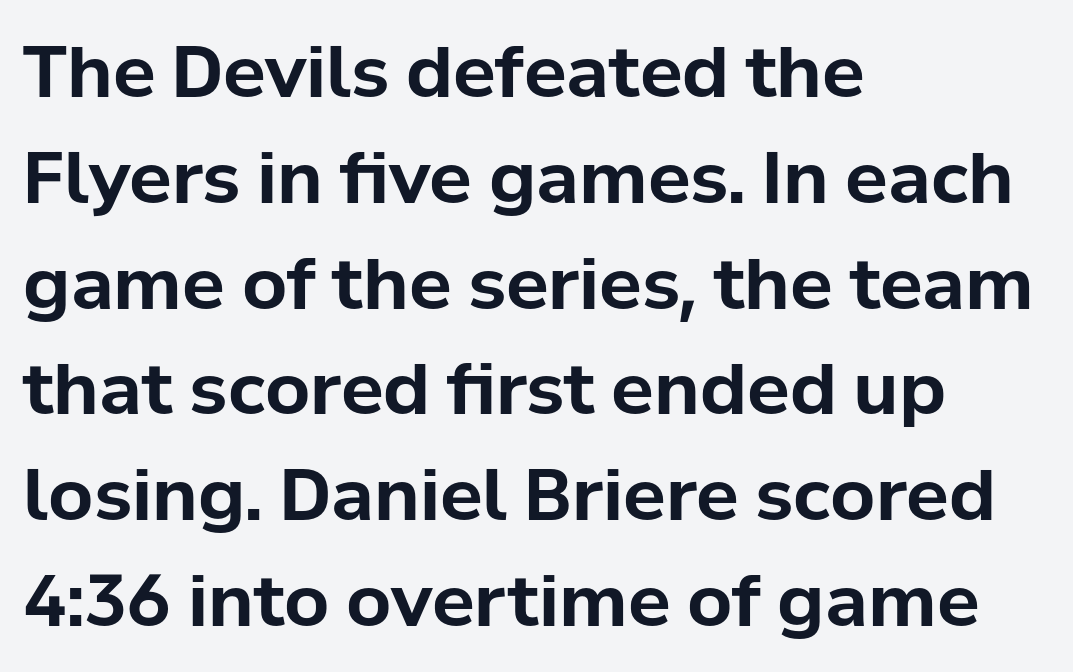
Q: Is the text bold? A: Yes.
Q: Is the text italic (slanted)? A: No, it is upright.
Q: Is the typeface a serif or a sans-serif typeface? A: Sans-serif.
Q: Is the text underlined? A: No.
Q: How is the paragraph aligned? A: Left-aligned.
Q: Is the spacing between letters normal or unusually wide? A: Normal.
Q: Is the spacing between lines tight, normal or loose? A: Normal.
Q: Width (condensed, normal, or wide)? A: Normal.
Q: Stroke contrast? A: Low.
Q: x-height? A: Medium.
Q: Monospaced? A: No.
